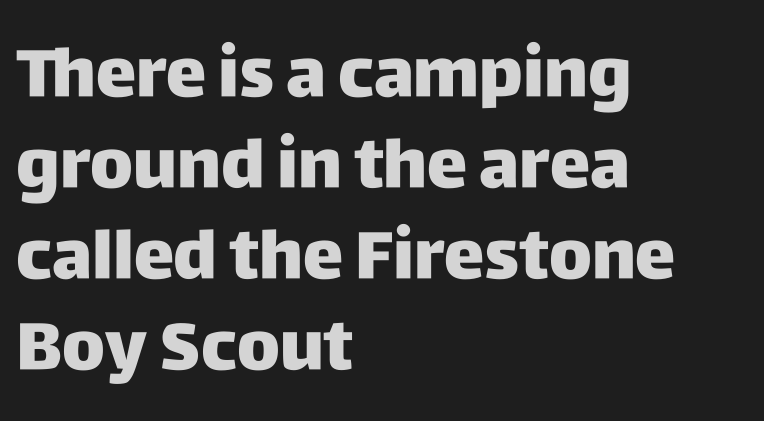
Q: Is the text italic (slanted)? A: No, it is upright.
Q: Is the typeface a serif or a sans-serif typeface? A: Sans-serif.
Q: Is the text underlined? A: No.
Q: How is the paragraph aligned? A: Left-aligned.
Q: Is the spacing between letters normal or unusually wide? A: Normal.
Q: Is the spacing between lines tight, normal or loose? A: Normal.
Q: Width (condensed, normal, or wide)? A: Normal.
Q: Stroke contrast? A: Low.
Q: x-height? A: Large.
Q: Monospaced? A: No.
